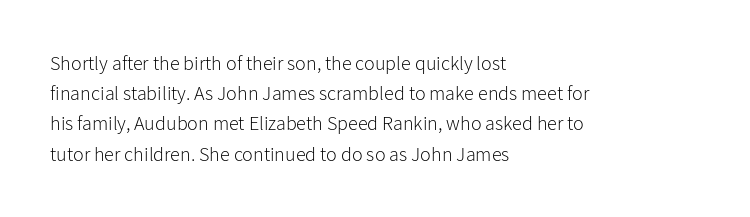
Q: Is the text bold? A: No.
Q: Is the text italic (slanted)? A: No, it is upright.
Q: Is the text underlined? A: No.
Q: How is the paragraph aligned? A: Left-aligned.
Q: Is the spacing between letters normal or unusually wide? A: Normal.
Q: Is the spacing between lines tight, normal or loose? A: Normal.
